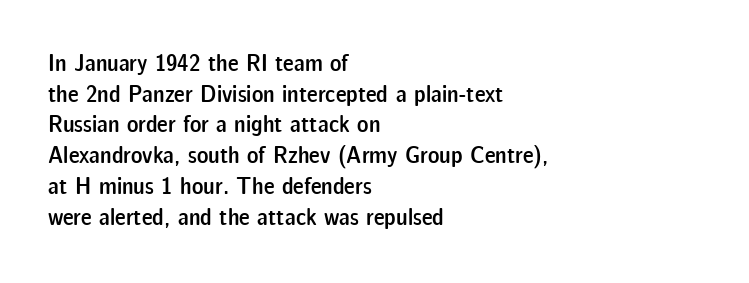
Each word holds together tightly as a unit, with standard inter-letter gaps. Check the space under the baseline: it is left empty. The paragraph has a hard left edge and a soft right edge. Posture: straight, roman, zero tilt. The vertical gap from one line to the next is medium. Notice the strokes are somewhat thickened but not fully heavy: this is a semibold.
